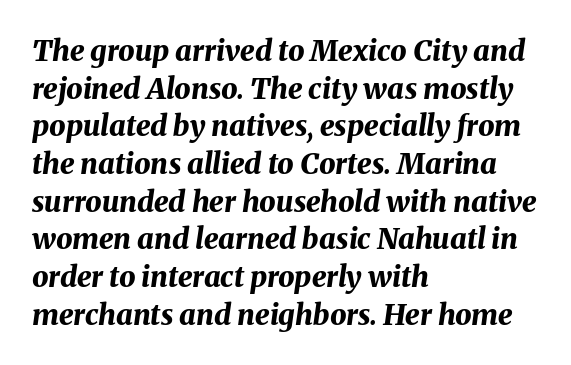
Nobody drew a line under any word here. This block has exactly the height ordinary leading produces. No extra tracking has been applied to these lines. The face used here is proportionally spaced, like ordinary book or web type. Notice how the passage keeps a crisp vertical edge on the left only.
